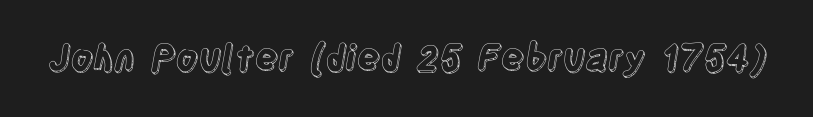
The image shows 35 px condensed type; set normal letter spacing, not underlined; a large x-height.
